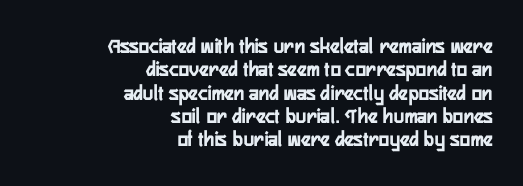
The image shows 22 px bold type, upright; set right-aligned, tight line spacing (1.06x), normal letter spacing, not underlined.
